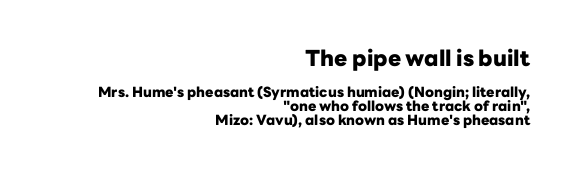
{"italic": "no", "bold": "yes", "underline": "no", "align": "right", "line_spacing": "tight", "line_spacing_ratio": 1.0, "letter_spacing": "normal", "letter_spacing_em": 0.0, "larger_block": "first", "size_ratio": 1.57, "glyph_px": 22}
